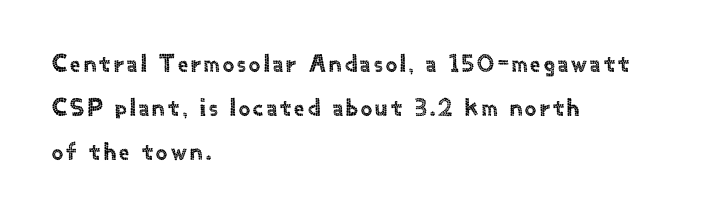
Q: Is the text italic (slanted)? A: No, it is upright.
Q: Is the text underlined? A: No.
Q: How is the paragraph aligned? A: Left-aligned.
